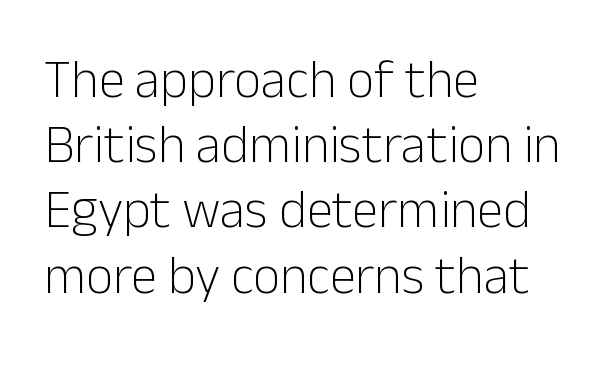
The image shows 53 px light sans-serif type, upright; set left-aligned, line spacing 1.23x, normal letter spacing, not underlined; low stroke contrast and a medium x-height.
